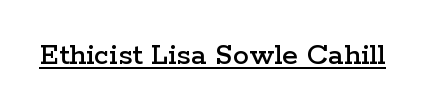
Q: Is the text italic (slanted)? A: No, it is upright.
Q: Is the typeface a serif or a sans-serif typeface? A: Serif.
Q: Is the text underlined? A: Yes.
Q: Is the spacing between letters normal or unusually wide? A: Normal.
Q: Width (condensed, normal, or wide)? A: Wide.
Q: Stroke contrast? A: Low.
Q: x-height? A: Medium.
Q: Monospaced? A: No.
